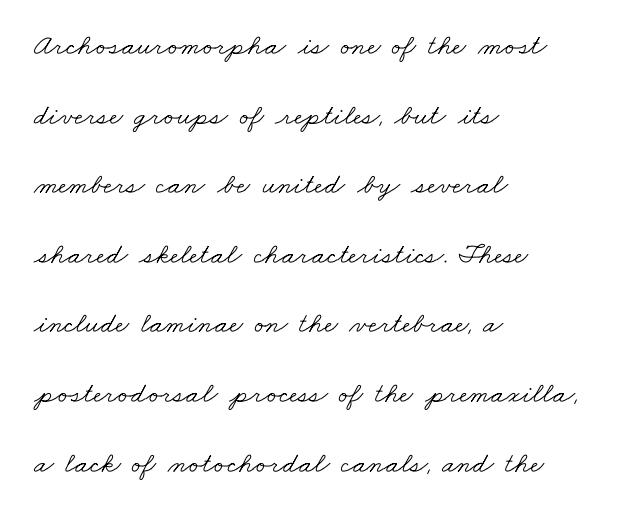
The image shows 29 px light, wide serif type; set left-aligned, loose line spacing (2.4x), normal letter spacing, not underlined; low stroke contrast and a small x-height.
